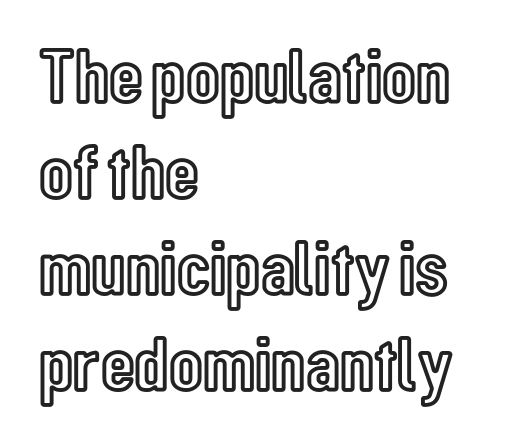
{"italic": "no", "width": "condensed", "x_height": "medium", "monospaced": "no", "underline": "no", "align": "left", "line_spacing_ratio": 1.23, "letter_spacing": "normal", "letter_spacing_em": 0.0, "glyph_px": 78}
